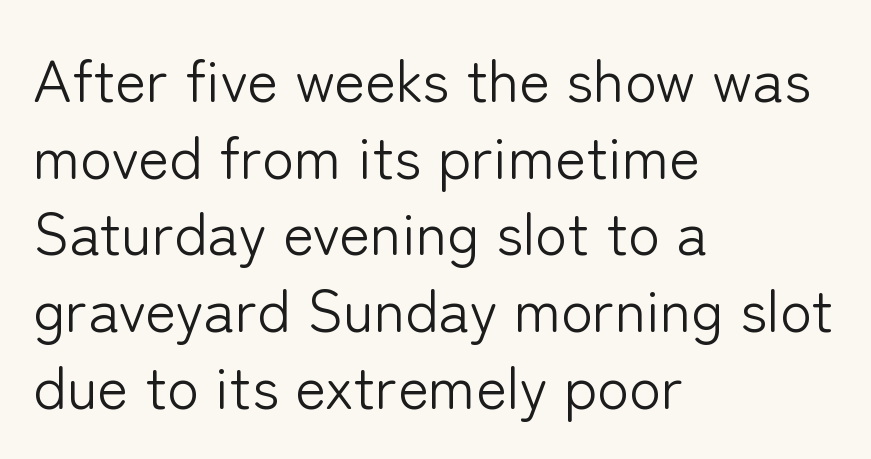
Q: Is the text bold? A: No.
Q: Is the text italic (slanted)? A: No, it is upright.
Q: Is the typeface a serif or a sans-serif typeface? A: Sans-serif.
Q: Is the text underlined? A: No.
Q: How is the paragraph aligned? A: Left-aligned.
Q: Is the spacing between letters normal or unusually wide? A: Normal.
Q: Is the spacing between lines tight, normal or loose? A: Normal.
Q: Width (condensed, normal, or wide)? A: Normal.
Q: Stroke contrast? A: Low.
Q: x-height? A: Medium.
Q: Monospaced? A: No.
